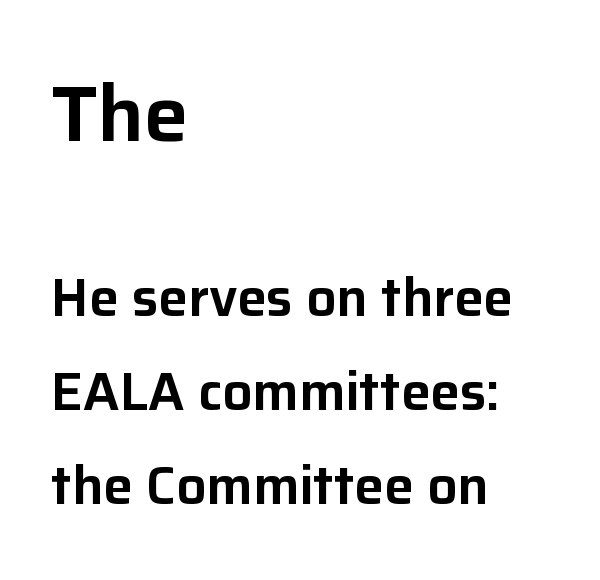
The image shows 79 px sans-serif type, upright; set left-aligned, line spacing 1.78x, normal letter spacing, not underlined; the first (top) block is 1.49x larger; low stroke contrast and a medium x-height.
